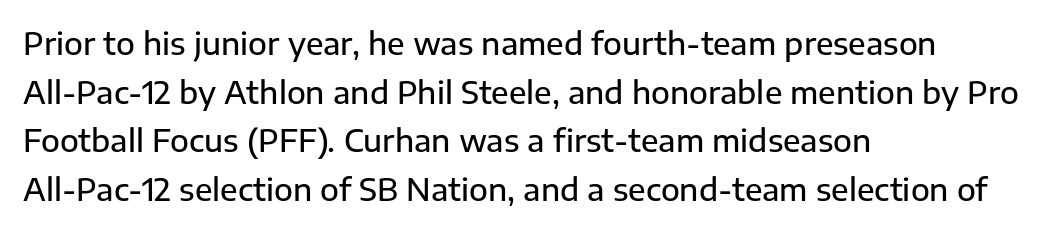
{"serif": "no", "italic": "no", "width": "normal", "stroke_contrast": "low", "x_height": "medium", "monospaced": "no", "underline": "no", "align": "left", "line_spacing": "normal", "line_spacing_ratio": 1.57, "letter_spacing": "normal", "letter_spacing_em": 0.0, "glyph_px": 31}
